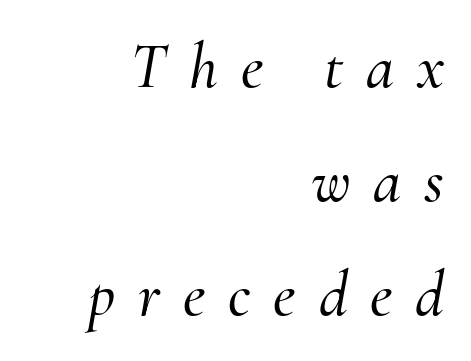
You could not count columns in this text — the font is proportionally spaced. The foot of each line stays bare and open. Does the lettering tilt? It does — this is italic. Little horizontal feet cap the strokes, marking this as serif type.
